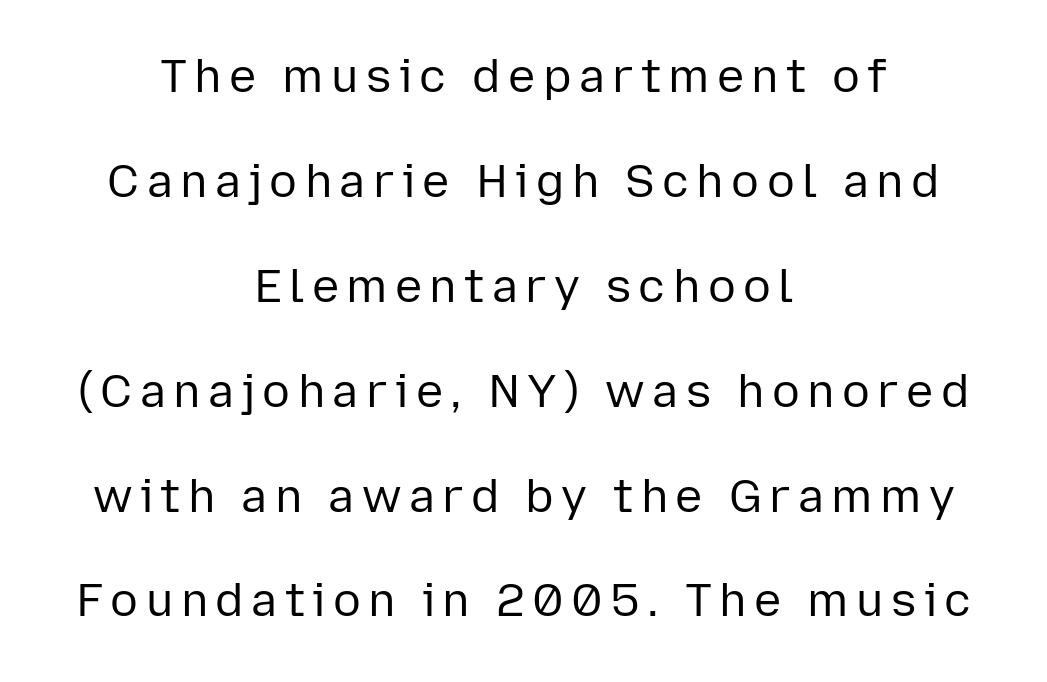
The image shows 46 px regular-weight sans-serif type, upright; set centered, loose line spacing (2.28x), not underlined; low stroke contrast and a medium x-height.
